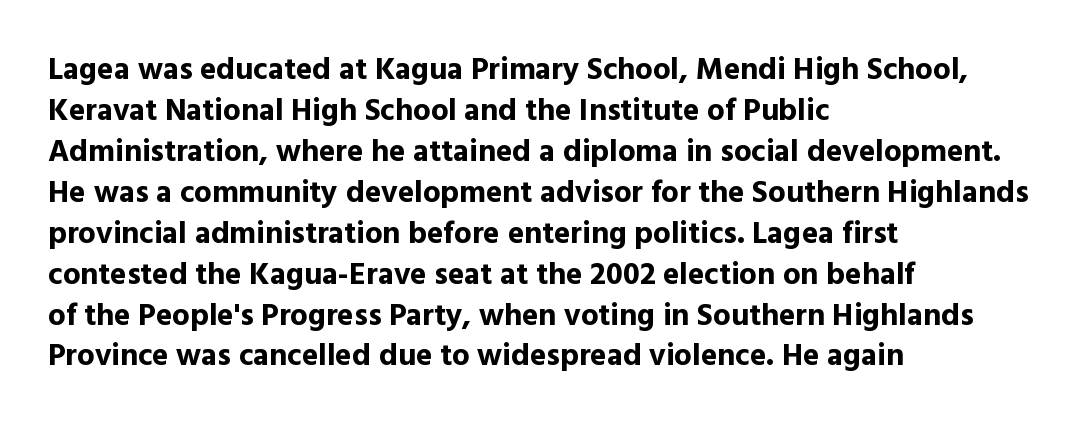
{"serif": "no", "italic": "no", "bold": "yes", "weight": "bold", "width": "normal", "x_height": "medium", "monospaced": "no", "underline": "no", "align": "left", "line_spacing": "normal", "line_spacing_ratio": 1.32, "letter_spacing": "normal", "letter_spacing_em": 0.0, "glyph_px": 31}
